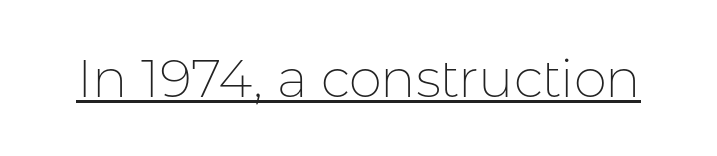
Characters follow at the spacing the type designer built in. A typesetter would label this face a sans. Like a heading marked for emphasis, these lines bear an underscore. When letters stand straight like this, we call the style roman or upright.
